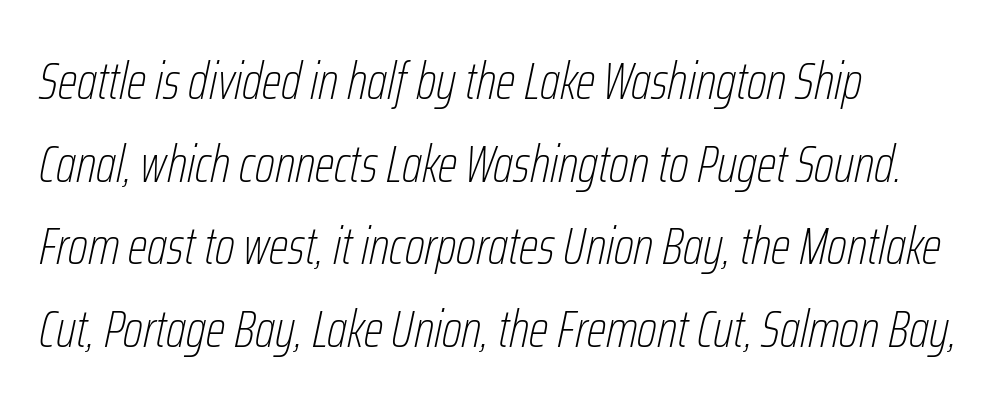
The image shows 52 px thin, condensed type, italic (leaning right); set left-aligned, normal line spacing (1.59x), normal letter spacing, not underlined; low stroke contrast and a medium x-height.
